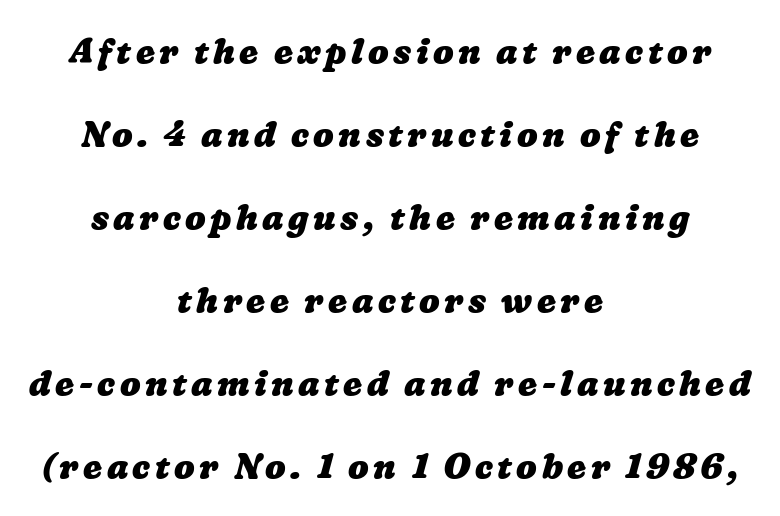
Q: Is the text bold? A: Yes.
Q: Is the text underlined? A: No.
Q: How is the paragraph aligned? A: Centered.
Q: Is the spacing between lines tight, normal or loose? A: Loose.
Q: Width (condensed, normal, or wide)? A: Wide.
Q: Stroke contrast? A: Low.
Q: x-height? A: Medium.
Q: Monospaced? A: No.
